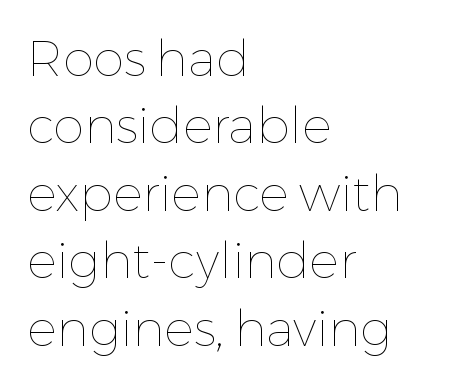
Designer's note — italics off, roman on. Note the varied advance widths — an 'i' is clearly narrower than an 'm'. Compared with a centered layout, this one pins lines to the left instead. Nobody drew a line under any word here.
